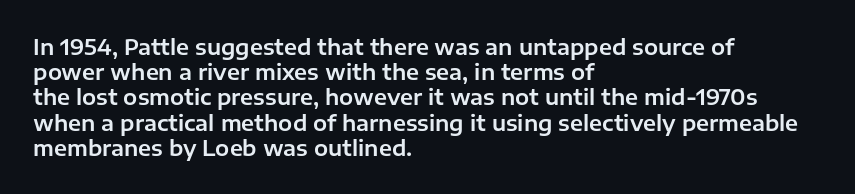
Q: Is the text italic (slanted)? A: No, it is upright.
Q: Is the text underlined? A: No.
Q: How is the paragraph aligned? A: Left-aligned.
Q: Is the spacing between letters normal or unusually wide? A: Normal.
